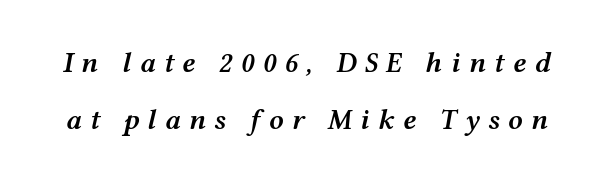
{"italic": "yes", "lean": "right", "slant_degrees": 12, "bold": "semi", "weight": "semibold", "width": "wide", "stroke_contrast": "medium", "x_height": "medium", "monospaced": "no", "underline": "no", "line_spacing": "loose", "line_spacing_ratio": 1.98, "letter_spacing": "wide", "letter_spacing_em": 0.28, "glyph_px": 29}
